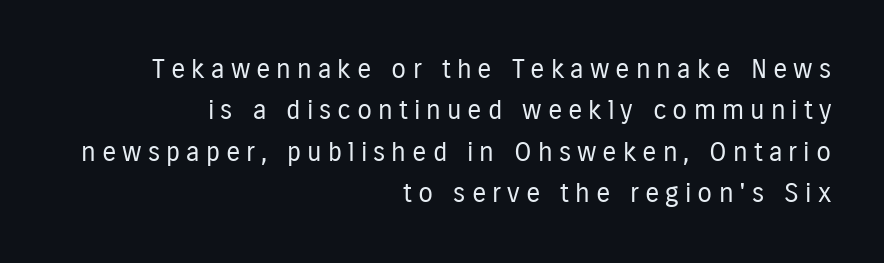
The image shows 27 px text type, upright; set right-aligned, normal line spacing (1.53x), unusually wide letter spacing (+0.22 em), not underlined.
